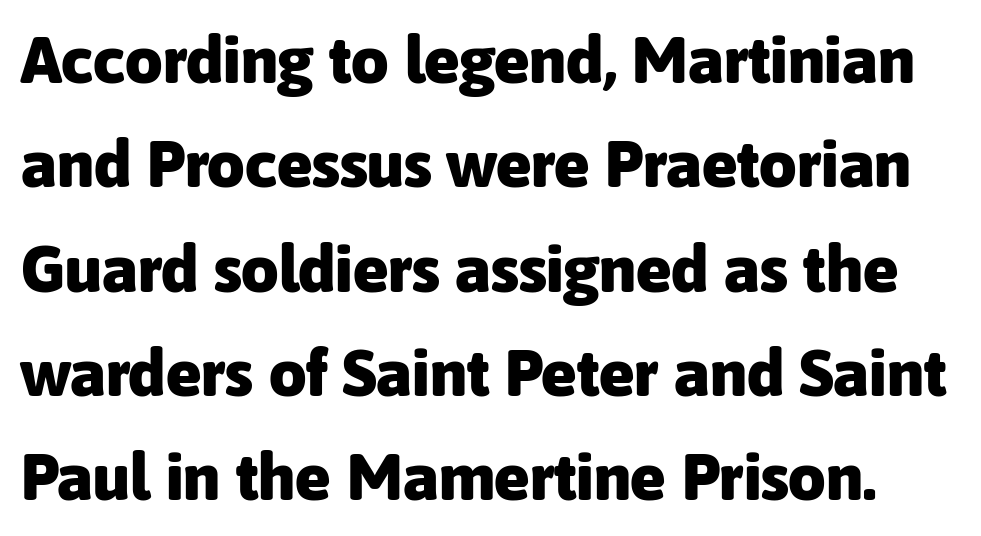
Q: Is the text bold? A: Yes.
Q: Is the text italic (slanted)? A: No, it is upright.
Q: Is the typeface a serif or a sans-serif typeface? A: Sans-serif.
Q: Is the text underlined? A: No.
Q: Is the spacing between letters normal or unusually wide? A: Normal.
Q: Is the spacing between lines tight, normal or loose? A: Normal.
Q: Width (condensed, normal, or wide)? A: Normal.
Q: Stroke contrast? A: Low.
Q: x-height? A: Medium.
Q: Monospaced? A: No.
